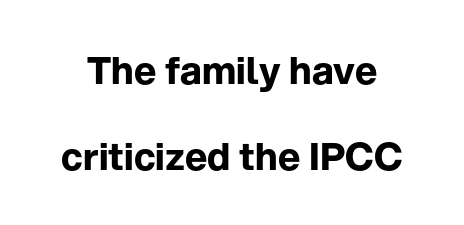
{"serif": "no", "italic": "no", "bold": "yes", "weight": "bold", "width": "normal", "stroke_contrast": "low", "x_height": "medium", "monospaced": "no", "underline": "no", "line_spacing": "loose", "line_spacing_ratio": 2.26, "letter_spacing": "normal", "letter_spacing_em": 0.0, "glyph_px": 38}
